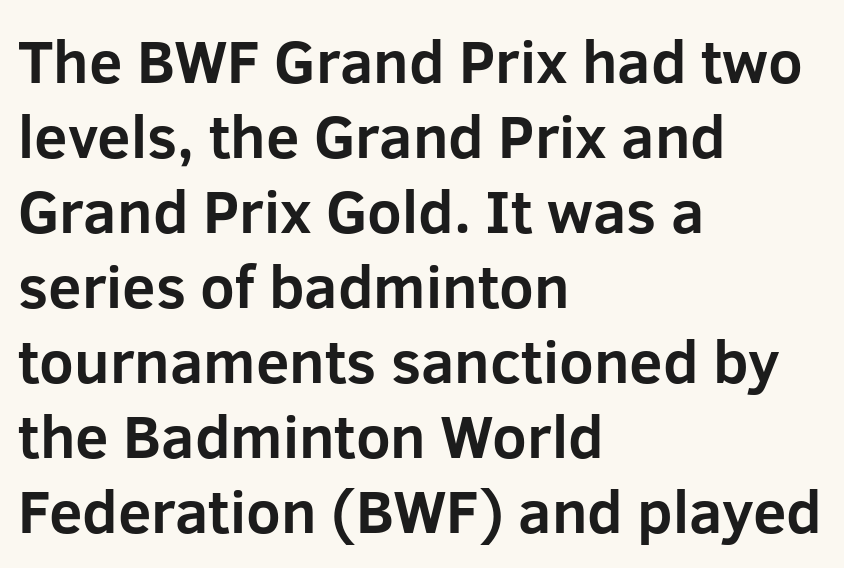
{"serif": "no", "italic": "no", "bold": "yes", "weight": "bold", "width": "normal", "stroke_contrast": "low", "x_height": "medium", "monospaced": "no", "underline": "no", "align": "left", "line_spacing": "normal", "line_spacing_ratio": 1.25, "letter_spacing": "normal", "letter_spacing_em": 0.0, "glyph_px": 60}
